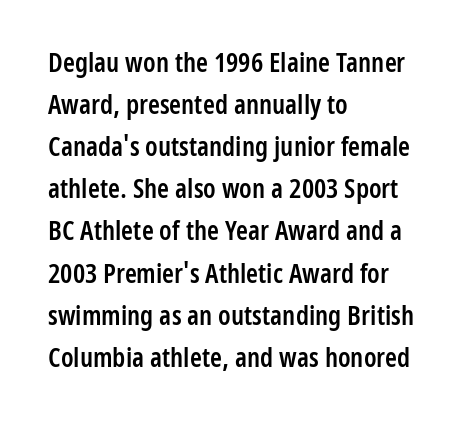
The image shows 27 px text type, upright; set left-aligned, normal line spacing (1.56x), normal letter spacing, not underlined.
